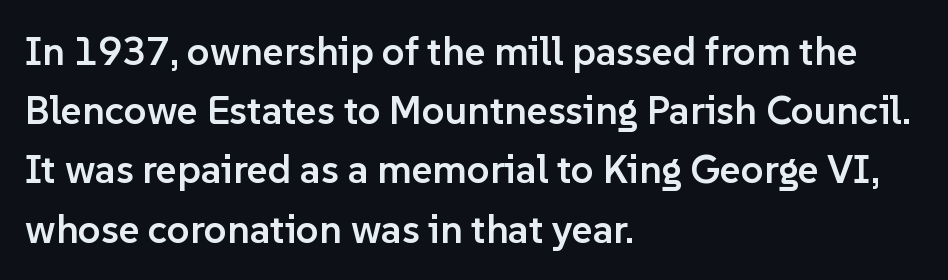
{"serif": "no", "italic": "no", "bold": "semi", "weight": "semibold", "width": "normal", "stroke_contrast": "low", "x_height": "medium", "monospaced": "no", "underline": "no", "align": "left", "line_spacing": "normal", "line_spacing_ratio": 1.48, "letter_spacing": "normal", "letter_spacing_em": 0.0, "glyph_px": 40}
